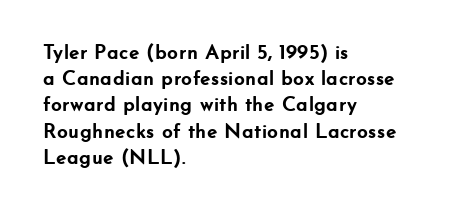
The image shows 21 px bold type, upright; set left-aligned, normal line spacing (1.25x), normal letter spacing, not underlined.
